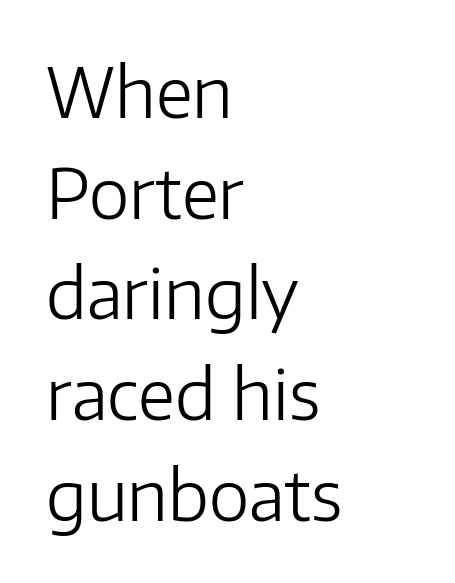
The image shows 69 px light sans-serif type, upright; set left-aligned, normal line spacing (1.46x), normal letter spacing, not underlined; low stroke contrast and a medium x-height.
